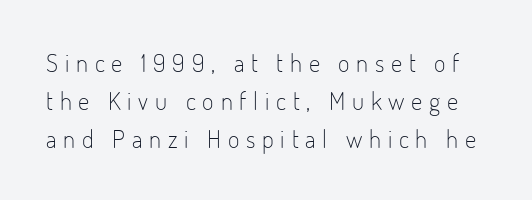
Q: Is the text bold? A: No.
Q: Is the text italic (slanted)? A: No, it is upright.
Q: Is the text underlined? A: No.
Q: Is the spacing between letters normal or unusually wide? A: Unusually wide.
Q: Is the spacing between lines tight, normal or loose? A: Normal.
